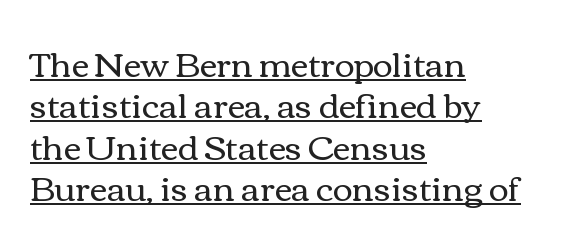
Layout note: lines flush left. A light-to-regular cut is what we see here. This is underlined copy, the kind a proofreader might mark for attention. Inter-character spacing is left at the font's built-in metrics. It's the straight-up-and-down kind of type. Do the characters align in a grid? No, the font is proportional.
